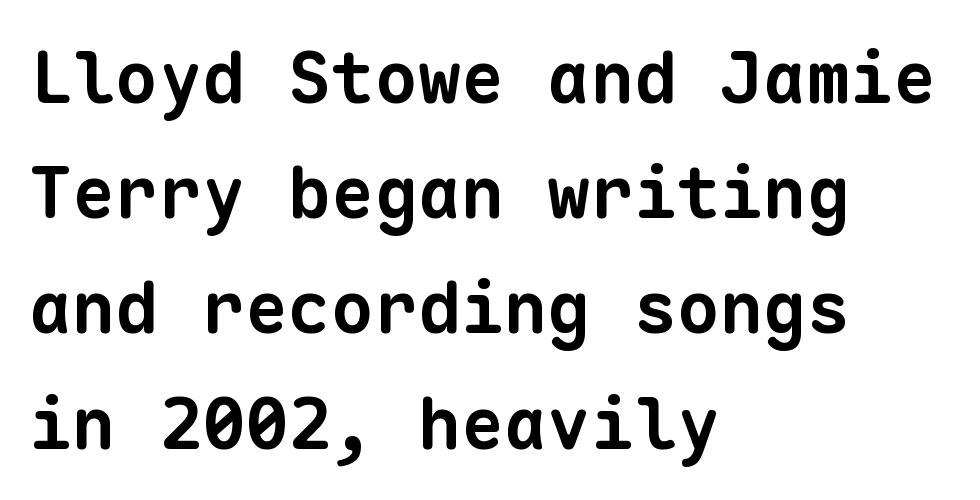
Typeset ragged right — the left edge is the straight one. Vertically, the passage feels balanced, rows spaced as you'd expect. Descenders are the only things crossing below the line. Notice how thick the strokes are: this is what a full bold looks like. A typesetter would call this monospace, since all characters share one set width. Default kerning and tracking; the words read as compact shapes.
